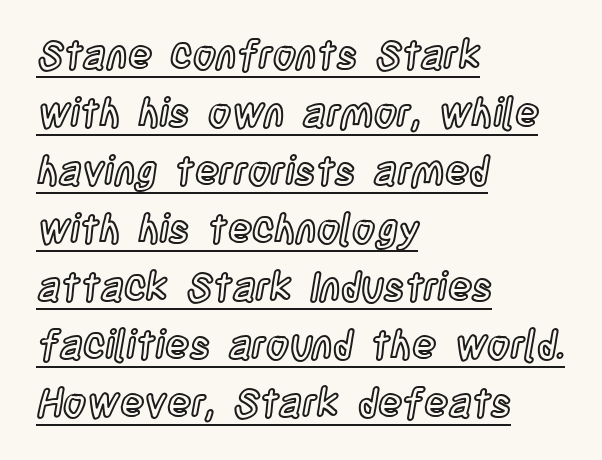
Spacing verdict: proportional, widths tailored to each character. In designer terms, the underline attribute is active on this setting. Summary of vertical rhythm: regular, with standard interline spacing.
